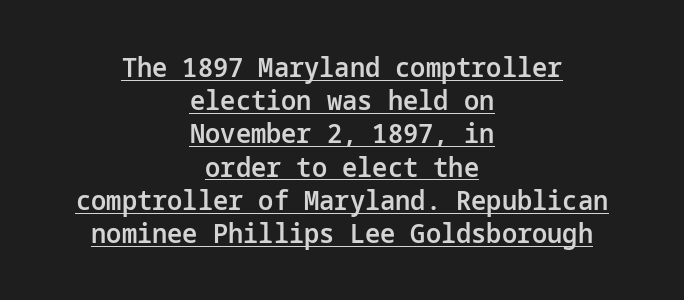
The letterforms sit shoulder to shoulder at normal distance. Students, this is semibold: more ink than regular, less than bold. A continuous stroke trails under the words, as in a hyperlink. The lettering holds an erect, upright posture throughout. A centered setting, common on invitations and titles, is used for this passage.
